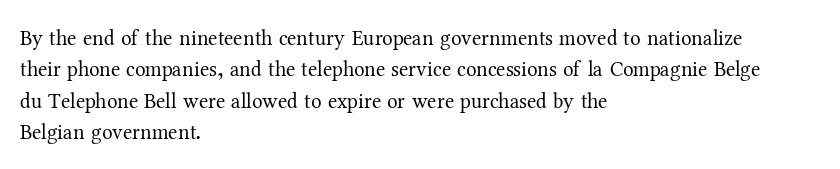
Q: Is the text bold? A: No.
Q: Is the text italic (slanted)? A: No, it is upright.
Q: Is the text underlined? A: No.
Q: How is the paragraph aligned? A: Left-aligned.
Q: Is the spacing between letters normal or unusually wide? A: Normal.
Q: Is the spacing between lines tight, normal or loose? A: Normal.
